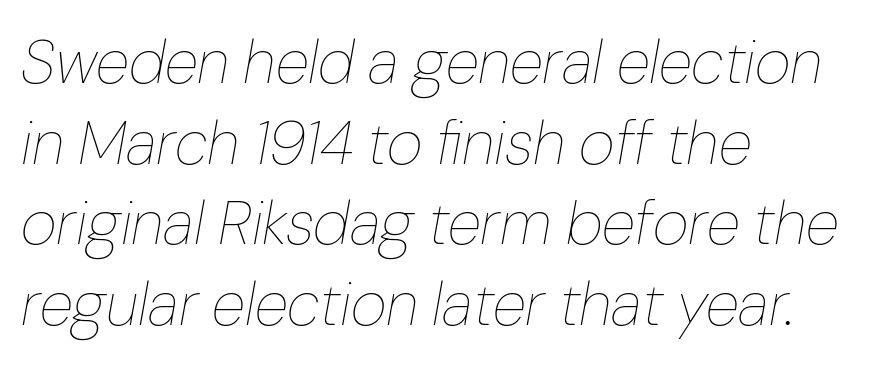
{"italic": "yes", "lean": "right", "slant_degrees": 10, "bold": "no", "weight": "thin", "width": "normal", "stroke_contrast": "low", "x_height": "medium", "monospaced": "no", "underline": "no", "align": "left", "line_spacing": "normal", "line_spacing_ratio": 1.3, "letter_spacing": "normal", "letter_spacing_em": 0.0, "glyph_px": 62}
